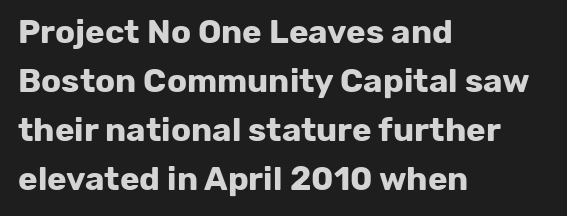
The image shows 33 px bold sans-serif type, upright; set left-aligned, normal line spacing (1.48x), normal letter spacing, not underlined; low stroke contrast and a medium x-height.
